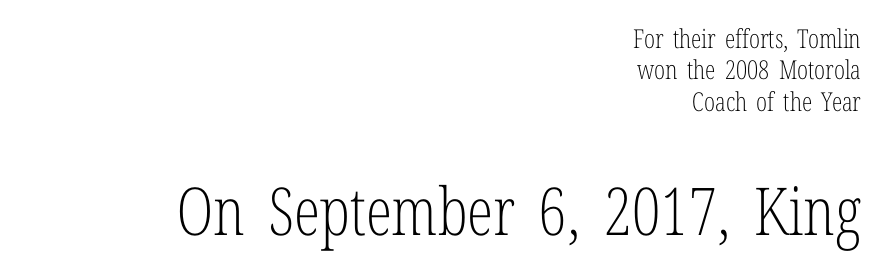
Notice how the stems are strictly vertical — no italics here. Are there feet on the stems? There are — it's a serif. Spacing verdict: proportional, widths tailored to each character. Typesetter's note — lower block bumped up in size, upper block left smaller. Is this a heavy cut? Hardly; it is regular or lighter. Teacher's note: observe the even right margin — that is flush-right alignment.
